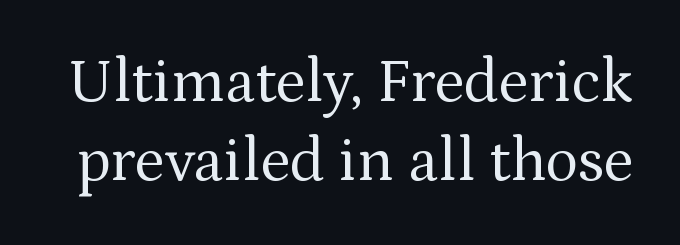
The image shows 62 px regular-weight serif type, upright; set normal line spacing (1.28x), normal letter spacing, not underlined; medium stroke contrast and a medium x-height.
